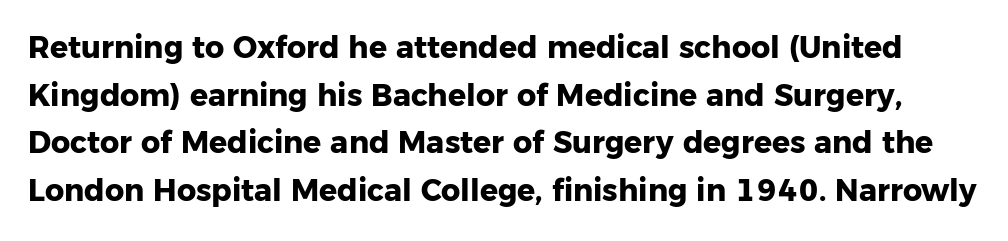
Set as a true bold cut, around the 700 mark. The rendering uses natural spacing where letterforms have individual widths. Rows of type keep a routine distance in the vertical direction. This is the regular roman posture of the typeface. Between one letter and the next there's only the usual sliver of space.
